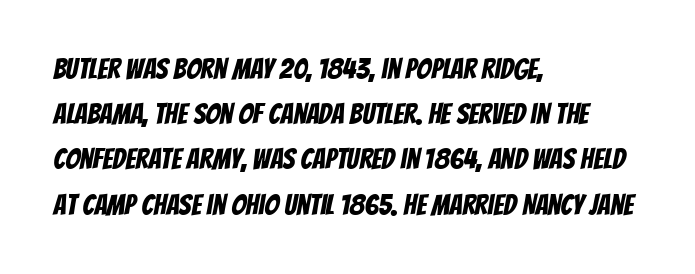
If you measured baseline to baseline, you'd find a middling distance. Honestly, the letter spacing is just normal — you wouldn't notice it. Varying glyph widths throughout — classic text-font behaviour. Plain, unruled lines of type. Examine the stroke ends and you'll find no serifs. This sample is left-justified, so line endings fall wherever the words run out.
